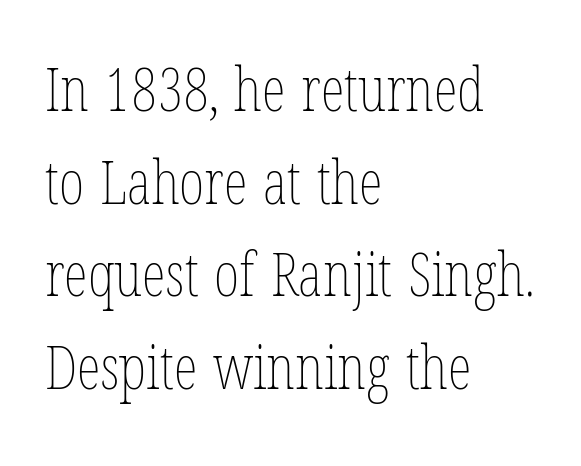
Q: Is the text bold? A: No.
Q: Is the text italic (slanted)? A: No, it is upright.
Q: Is the text underlined? A: No.
Q: How is the paragraph aligned? A: Left-aligned.
Q: Is the spacing between letters normal or unusually wide? A: Normal.
Q: Is the spacing between lines tight, normal or loose? A: Normal.
Q: Width (condensed, normal, or wide)? A: Condensed.
Q: Stroke contrast? A: Low.
Q: x-height? A: Medium.
Q: Monospaced? A: No.
